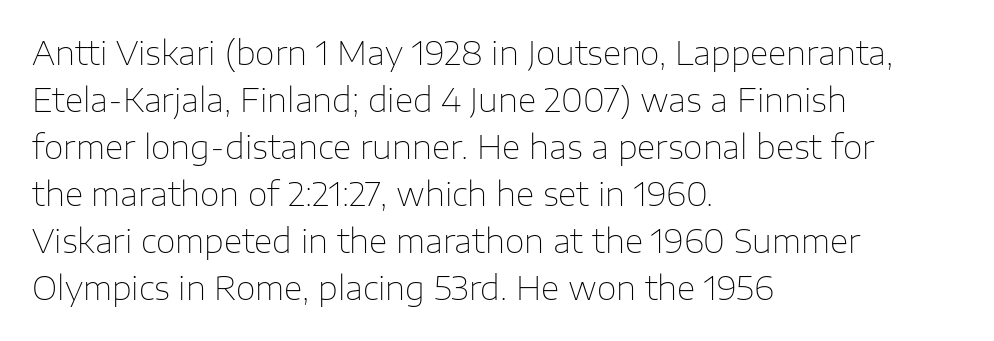
Q: Is the text bold? A: No.
Q: Is the text italic (slanted)? A: No, it is upright.
Q: Is the typeface a serif or a sans-serif typeface? A: Sans-serif.
Q: Is the text underlined? A: No.
Q: How is the paragraph aligned? A: Left-aligned.
Q: Is the spacing between letters normal or unusually wide? A: Normal.
Q: Is the spacing between lines tight, normal or loose? A: Normal.
Q: Width (condensed, normal, or wide)? A: Normal.
Q: Stroke contrast? A: Low.
Q: x-height? A: Medium.
Q: Monospaced? A: No.
